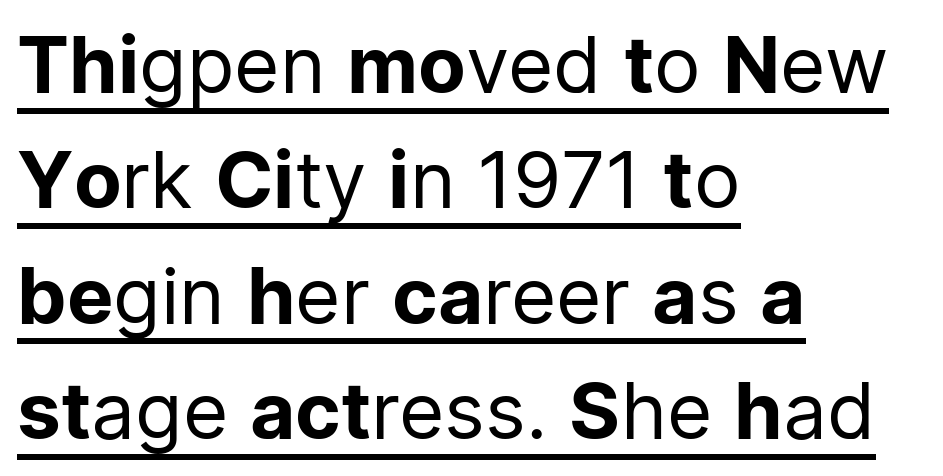
{"serif": "no", "italic": "no", "bold": "no", "weight": "regular", "width": "normal", "stroke_contrast": "low", "x_height": "medium", "monospaced": "no", "underline": "yes", "align": "left", "line_spacing": "normal", "line_spacing_ratio": 1.48, "letter_spacing": "normal", "letter_spacing_em": 0.0, "glyph_px": 78}
